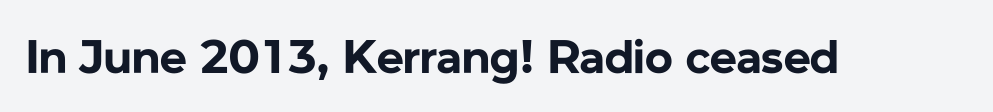
The image shows 47 px bold sans-serif type, upright; set normal letter spacing, not underlined; low stroke contrast and a medium x-height.
